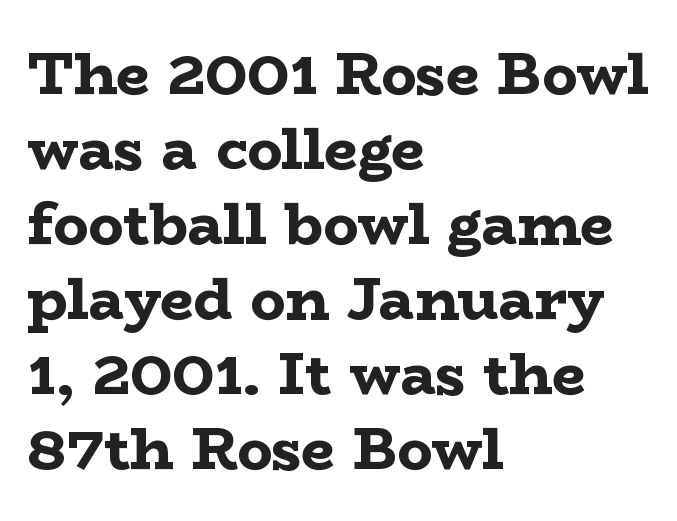
The image shows 59 px bold, wide serif type, upright; set left-aligned, normal line spacing (1.27x), normal letter spacing, not underlined; low stroke contrast and a medium x-height.
